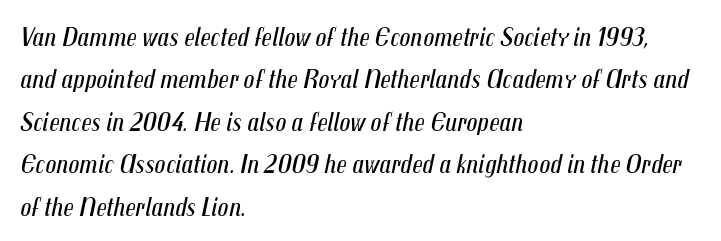
Q: Is the text bold? A: No.
Q: Is the text italic (slanted)? A: Yes, it leans right by about 12 degrees.
Q: Is the text underlined? A: No.
Q: How is the paragraph aligned? A: Left-aligned.
Q: Is the spacing between letters normal or unusually wide? A: Normal.
Q: Is the spacing between lines tight, normal or loose? A: Normal.
